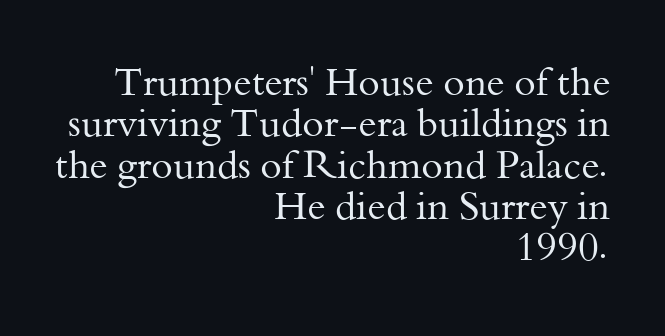
The image shows 39 px regular-weight serif type, upright; set right-aligned, tight line spacing (1.06x), normal letter spacing, not underlined; medium stroke contrast and a small x-height.
